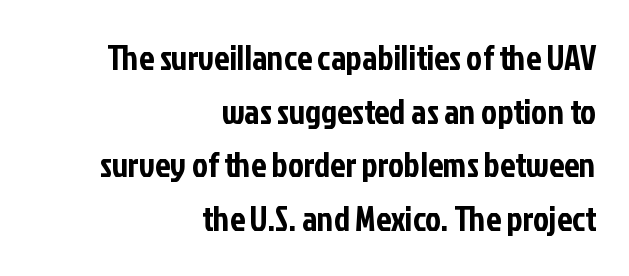
Q: Is the text italic (slanted)? A: No, it is upright.
Q: Is the typeface a serif or a sans-serif typeface? A: Sans-serif.
Q: Is the text underlined? A: No.
Q: How is the paragraph aligned? A: Right-aligned.
Q: Is the spacing between letters normal or unusually wide? A: Normal.
Q: Is the spacing between lines tight, normal or loose? A: Normal.
Q: Width (condensed, normal, or wide)? A: Condensed.
Q: Stroke contrast? A: Low.
Q: x-height? A: Medium.
Q: Monospaced? A: No.
